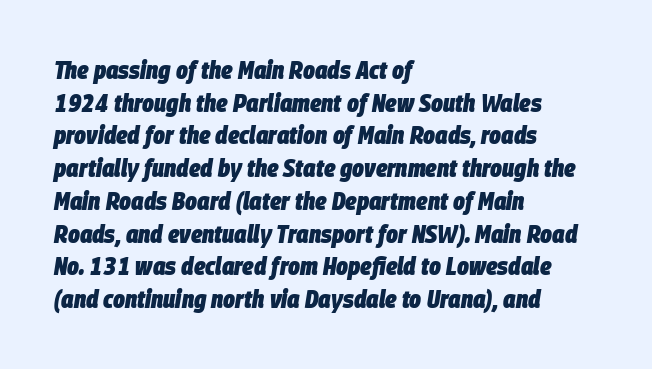
Q: Is the text bold? A: Yes.
Q: Is the text italic (slanted)? A: Yes, it leans right by about 9 degrees.
Q: Is the text underlined? A: No.
Q: How is the paragraph aligned? A: Left-aligned.
Q: Is the spacing between letters normal or unusually wide? A: Normal.
Q: Is the spacing between lines tight, normal or loose? A: Normal.
